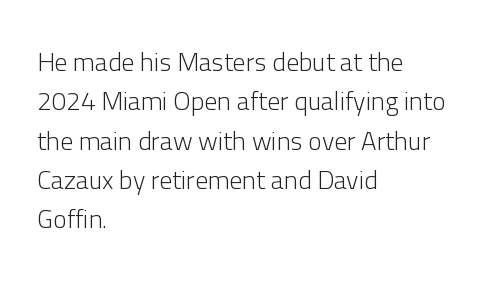
{"italic": "no", "bold": "no", "underline": "no", "align": "left", "line_spacing": "normal", "line_spacing_ratio": 1.51, "letter_spacing": "normal", "letter_spacing_em": 0.0, "glyph_px": 26}
